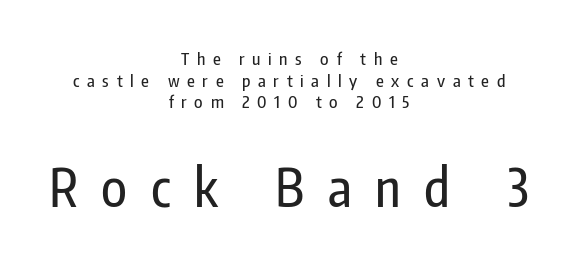
{"serif": "no", "italic": "no", "width": "condensed", "stroke_contrast": "low", "x_height": "medium", "monospaced": "no", "underline": "no", "align": "center", "line_spacing": "normal", "line_spacing_ratio": 1.27, "letter_spacing": "wide", "letter_spacing_em": 0.45, "larger_block": "second", "size_ratio": 3.06, "glyph_px": 52}
